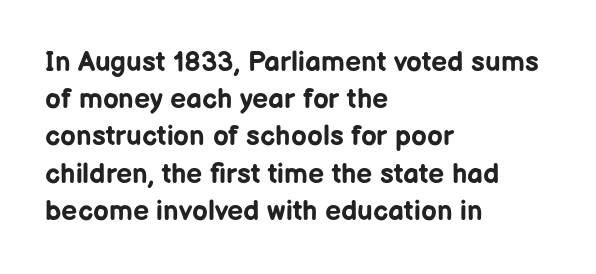
The image shows 28 px bold sans-serif type, upright; set left-aligned, normal line spacing (1.33x), normal letter spacing, not underlined; low stroke contrast and a medium x-height.
